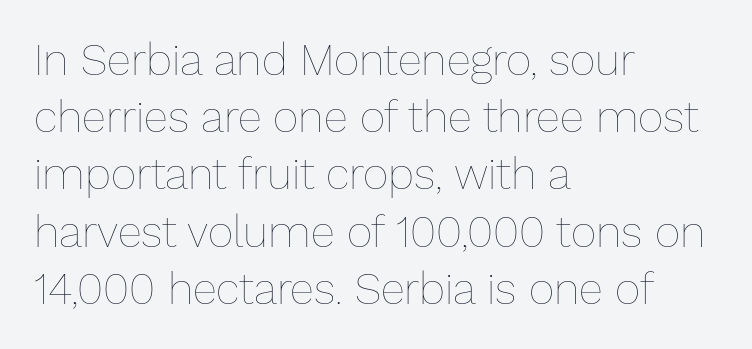
Q: Is the text bold? A: No.
Q: Is the text italic (slanted)? A: No, it is upright.
Q: Is the text underlined? A: No.
Q: How is the paragraph aligned? A: Left-aligned.
Q: Is the spacing between letters normal or unusually wide? A: Normal.
Q: Is the spacing between lines tight, normal or loose? A: Normal.
Q: Width (condensed, normal, or wide)? A: Normal.
Q: Stroke contrast? A: Low.
Q: x-height? A: Medium.
Q: Monospaced? A: No.
